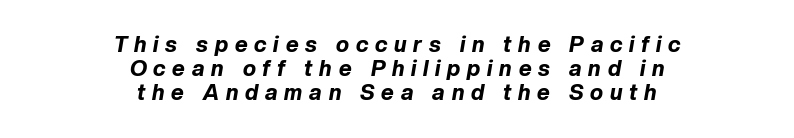
Q: Is the text bold? A: Yes.
Q: Is the text italic (slanted)? A: Yes, it leans right by about 10 degrees.
Q: Is the text underlined? A: No.
Q: How is the paragraph aligned? A: Centered.
Q: Is the spacing between letters normal or unusually wide? A: Unusually wide.
Q: Is the spacing between lines tight, normal or loose? A: Tight.
